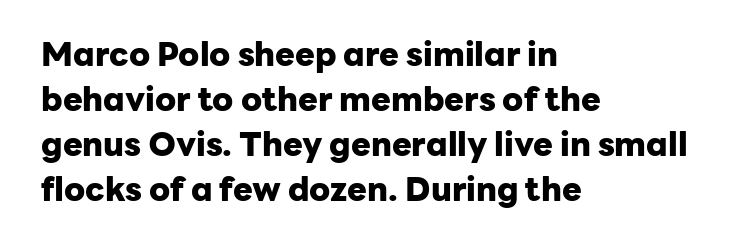
Q: Is the text bold? A: Yes.
Q: Is the text italic (slanted)? A: No, it is upright.
Q: Is the typeface a serif or a sans-serif typeface? A: Sans-serif.
Q: Is the text underlined? A: No.
Q: How is the paragraph aligned? A: Left-aligned.
Q: Is the spacing between letters normal or unusually wide? A: Normal.
Q: Is the spacing between lines tight, normal or loose? A: Normal.
Q: Width (condensed, normal, or wide)? A: Normal.
Q: Stroke contrast? A: Low.
Q: x-height? A: Medium.
Q: Monospaced? A: No.
